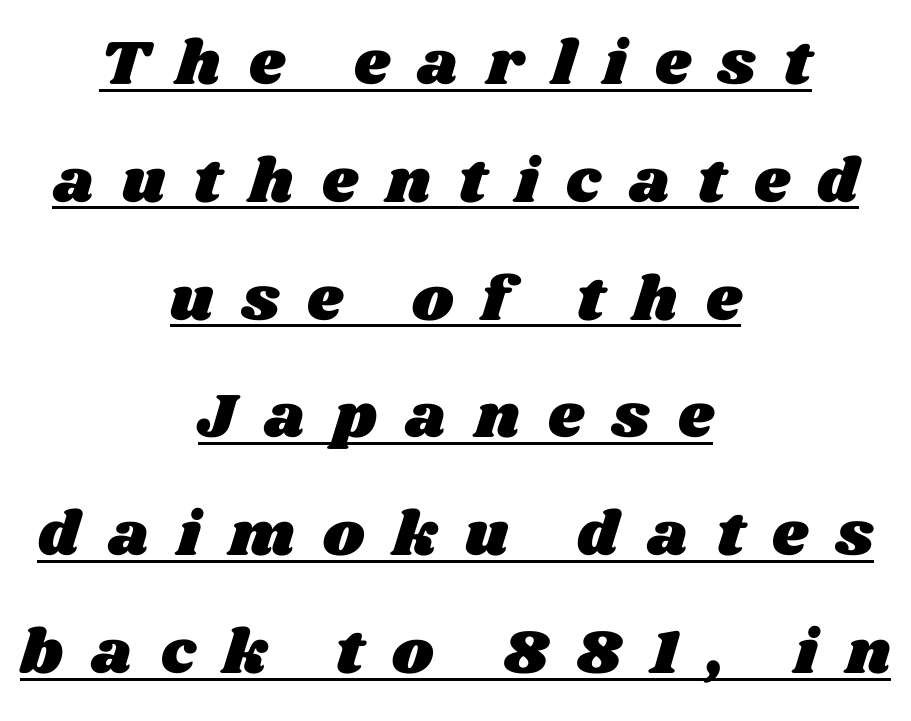
The image shows 63 px wide type; set centered, line spacing 1.87x, unusually wide letter spacing (+0.45 em), underlined; medium stroke contrast and a large x-height.
